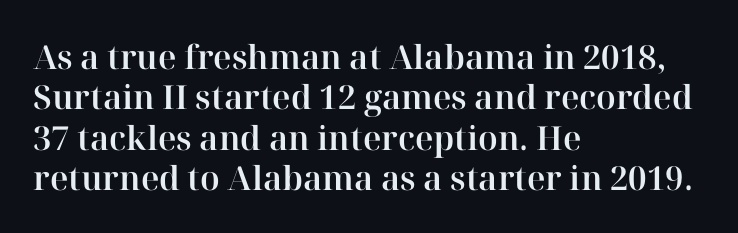
Q: Is the text italic (slanted)? A: No, it is upright.
Q: Is the typeface a serif or a sans-serif typeface? A: Serif.
Q: Is the text underlined? A: No.
Q: How is the paragraph aligned? A: Left-aligned.
Q: Is the spacing between letters normal or unusually wide? A: Normal.
Q: Width (condensed, normal, or wide)? A: Normal.
Q: Stroke contrast? A: High.
Q: x-height? A: Medium.
Q: Monospaced? A: No.
